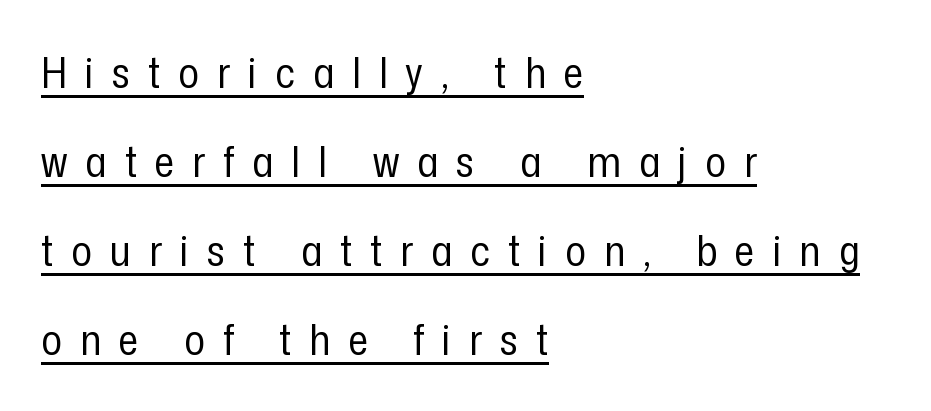
{"serif": "no", "italic": "no", "bold": "no", "weight": "regular", "width": "condensed", "stroke_contrast": "low", "x_height": "medium", "monospaced": "no", "underline": "yes", "align": "left", "line_spacing": "loose", "line_spacing_ratio": 2.07, "letter_spacing": "wide", "letter_spacing_em": 0.42, "glyph_px": 43}
